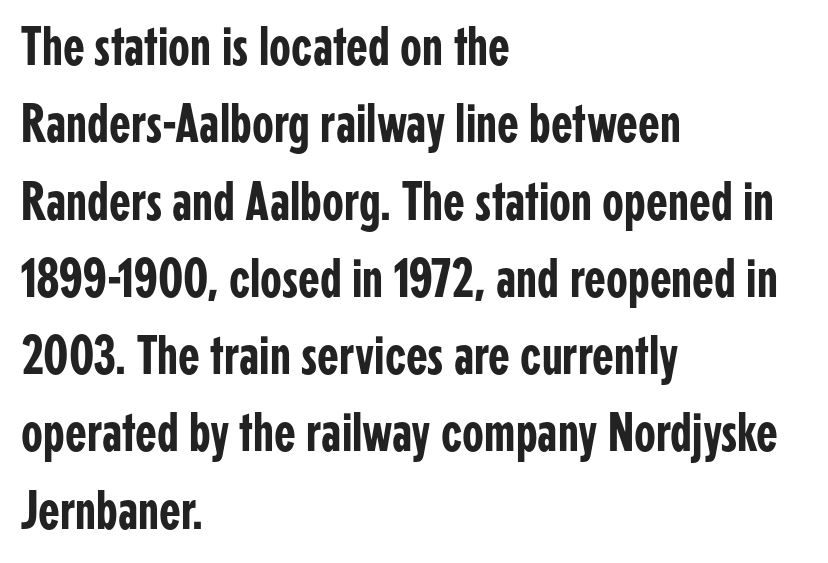
{"serif": "no", "italic": "no", "width": "condensed", "stroke_contrast": "low", "x_height": "medium", "monospaced": "no", "underline": "no", "align": "left", "line_spacing": "normal", "line_spacing_ratio": 1.38, "letter_spacing": "normal", "letter_spacing_em": 0.0, "glyph_px": 56}
